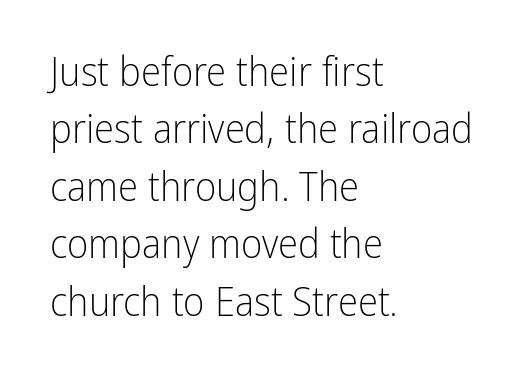
Each new line begins a customary step beneath the previous one. A quiet, ordinary-to-light weight characterises the typeface. The passage shown is typed in a proportional face where columns would drift. Does the lettering tilt? It doesn't — this is upright.
